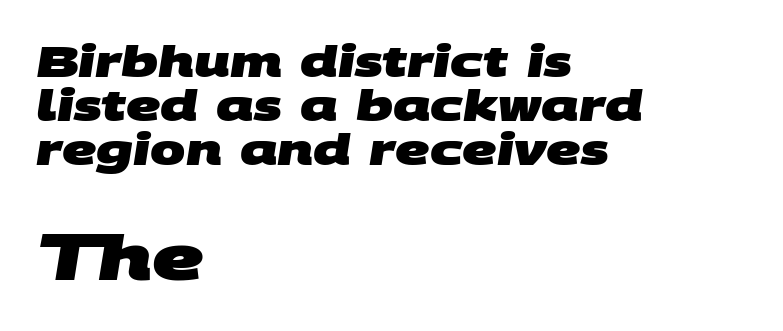
The image shows 63 px heavy, wide sans-serif type; set left-aligned, tight line spacing (1.05x), normal letter spacing, not underlined; the second (bottom) block is 1.5x larger; medium stroke contrast and a large x-height.
